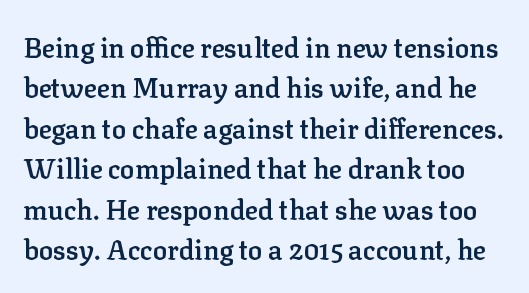
{"italic": "no", "bold": "semi", "underline": "no", "line_spacing": "normal", "line_spacing_ratio": 1.5, "letter_spacing": "normal", "letter_spacing_em": 0.0, "glyph_px": 27}
